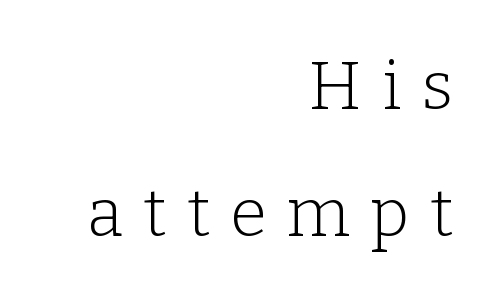
The image shows 67 px light serif type, upright; set right-aligned, loose line spacing (1.9x), unusually wide letter spacing (+0.3 em), not underlined; low stroke contrast and a medium x-height.
